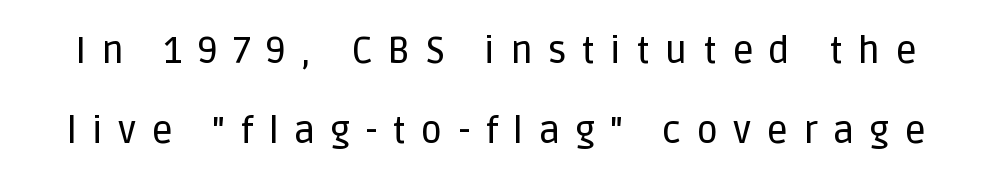
The image shows 37 px sans-serif type, upright; set loose line spacing (2.16x), unusually wide letter spacing (+0.41 em), not underlined; low stroke contrast and a large x-height.
